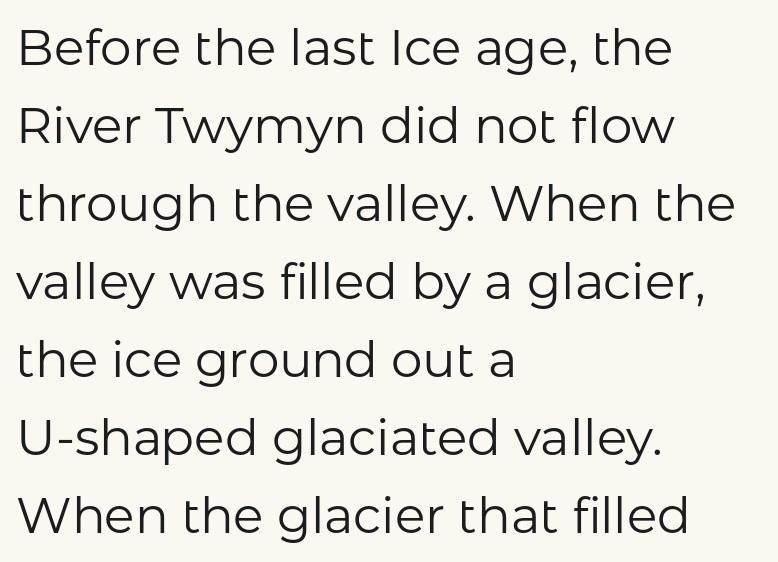
The image shows 50 px regular-weight sans-serif type, upright; set left-aligned, normal line spacing (1.56x), normal letter spacing, not underlined; low stroke contrast and a medium x-height.
